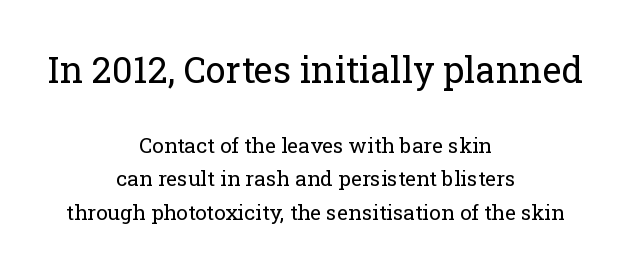
{"serif": "yes", "italic": "no", "bold": "no", "weight": "regular", "width": "normal", "stroke_contrast": "low", "x_height": "medium", "monospaced": "no", "underline": "no", "align": "center", "line_spacing": "normal", "line_spacing_ratio": 1.59, "letter_spacing": "normal", "letter_spacing_em": 0.0, "larger_block": "first", "size_ratio": 1.71, "glyph_px": 36}
